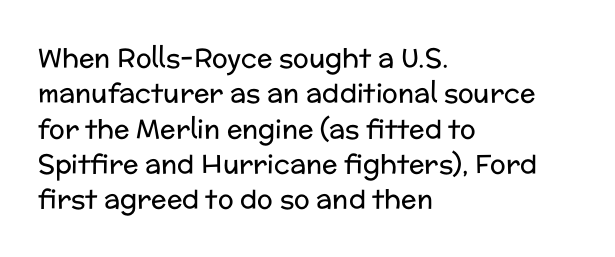
Vertically, the passage feels balanced, rows spaced as you'd expect. No italicization has been applied; the sample stays upright. A bare baseline throughout the passage. Think standard paragraph weight, or any step lighter than that.
